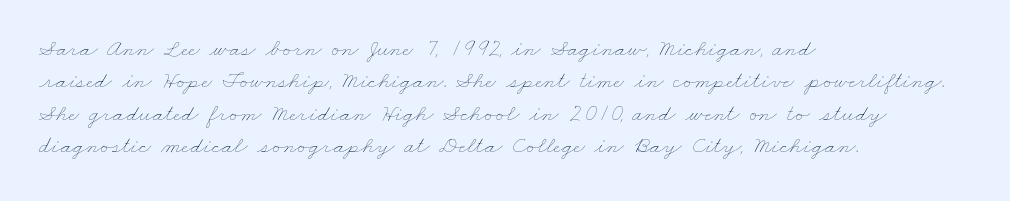
{"bold": "no", "underline": "no", "align": "left", "line_spacing": "normal", "line_spacing_ratio": 1.35, "letter_spacing": "normal", "letter_spacing_em": 0.0, "glyph_px": 24}
